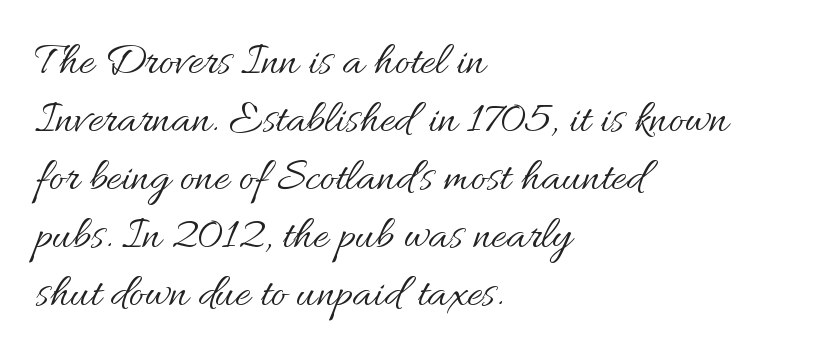
Q: Is the text bold? A: No.
Q: Is the text italic (slanted)? A: Yes.
Q: Is the text underlined? A: No.
Q: How is the paragraph aligned? A: Left-aligned.
Q: Is the spacing between letters normal or unusually wide? A: Normal.
Q: Is the spacing between lines tight, normal or loose? A: Normal.
Q: Width (condensed, normal, or wide)? A: Normal.
Q: Stroke contrast? A: Medium.
Q: x-height? A: Small.
Q: Monospaced? A: No.
